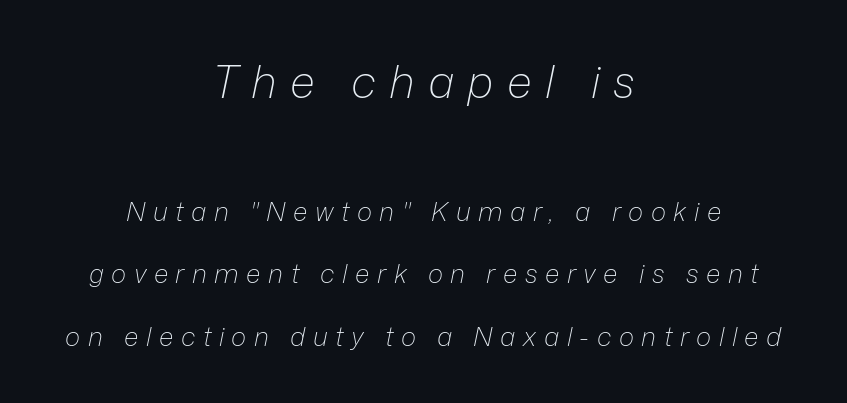
The image shows 45 px light type, italic (leaning right); set centered, loose line spacing (2.4x), unusually wide letter spacing (+0.29 em), not underlined; the first (top) block is 1.73x larger; low stroke contrast and a medium x-height.
